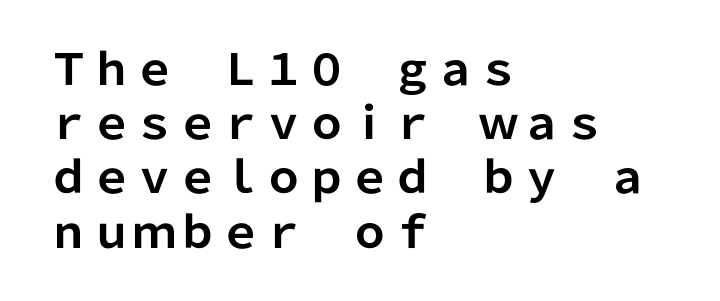
The image shows 43 px bold sans-serif type, upright; set left-aligned, normal line spacing (1.26x), normal letter spacing, not underlined; low stroke contrast and a medium x-height.
